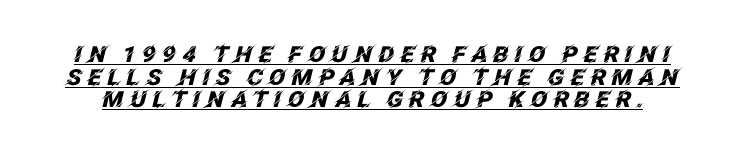
Q: Is the text bold? A: Yes.
Q: Is the text italic (slanted)? A: Yes, it leans right by about 12 degrees.
Q: Is the text underlined? A: Yes.
Q: Is the spacing between letters normal or unusually wide? A: Unusually wide.
Q: Is the spacing between lines tight, normal or loose? A: Tight.
